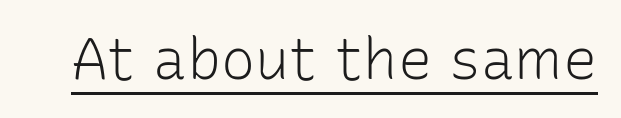
The image shows 57 px light sans-serif type, upright; set normal letter spacing, underlined; low stroke contrast and a medium x-height.
